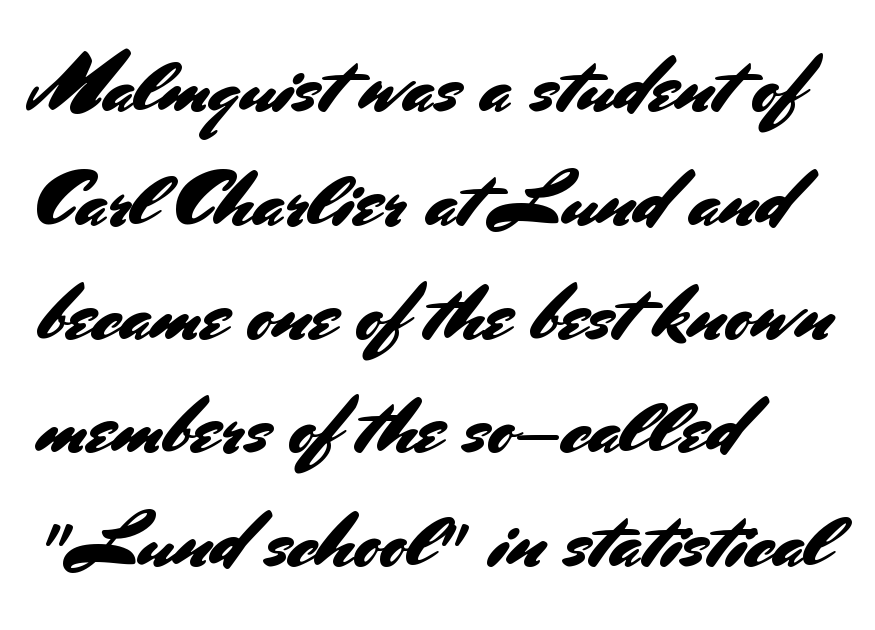
The image shows 79 px sans-serif type; set left-aligned, normal line spacing (1.44x), normal letter spacing, not underlined; medium stroke contrast and a small x-height.
